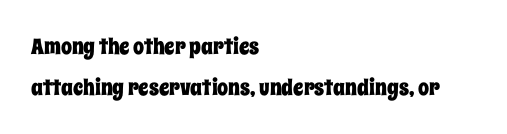
Q: Is the text italic (slanted)? A: No, it is upright.
Q: Is the text underlined? A: No.
Q: How is the paragraph aligned? A: Left-aligned.
Q: Is the spacing between letters normal or unusually wide? A: Normal.
